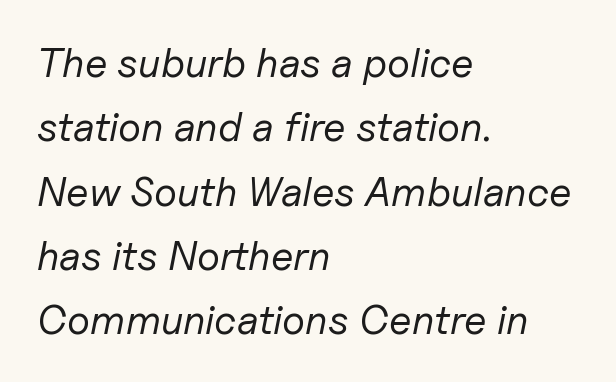
The image shows 41 px regular-weight type, italic (leaning right); set left-aligned, normal line spacing (1.57x), normal letter spacing, not underlined; low stroke contrast and a medium x-height.
